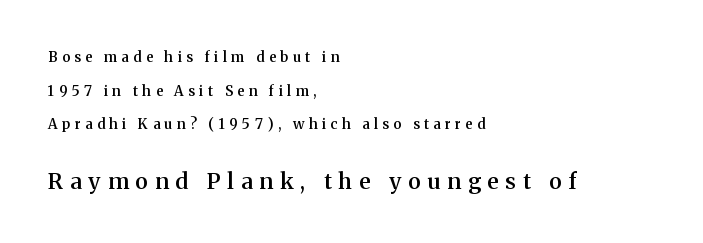
Does the bottom block carry the larger type? Yes, it does. The letters stand straight up with perfectly vertical stems. Reading down the block, your eye returns to a fixed left position each line. Glance below the letters and you will spot only blank space. The type is letterspaced generously, with wide tracking. Set as a demibold, roughly 600 on the weight scale.
